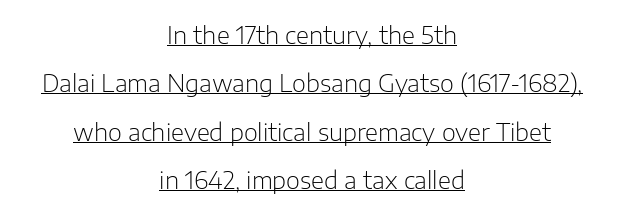
{"italic": "no", "bold": "no", "underline": "yes", "align": "center", "line_spacing": "loose", "line_spacing_ratio": 2.02, "letter_spacing": "normal", "letter_spacing_em": 0.0, "glyph_px": 24}
